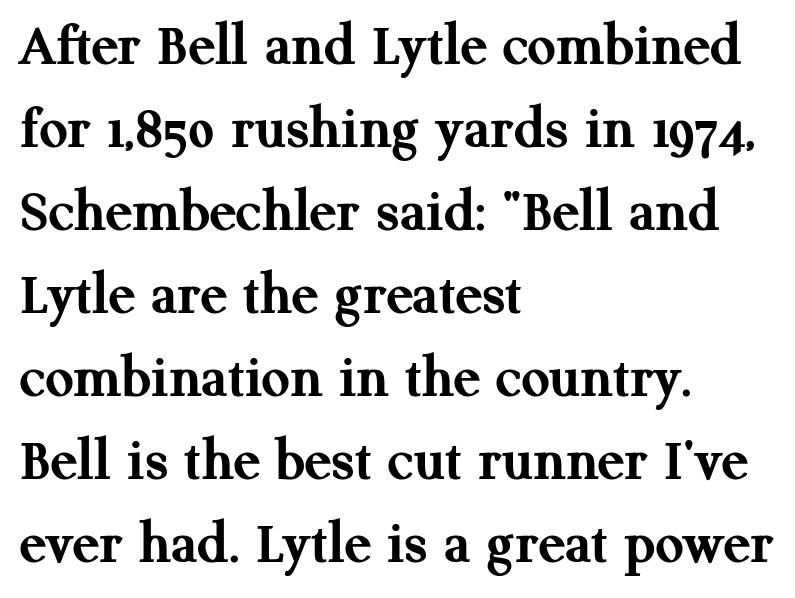
You can tell it's not italic because the verticals are truly vertical. Here the glyphs are tracked normally, forming tight word shapes. The space between consecutive lines is moderate. Letterform terminals end in serifs throughout the passage. Quick note: underline off.
